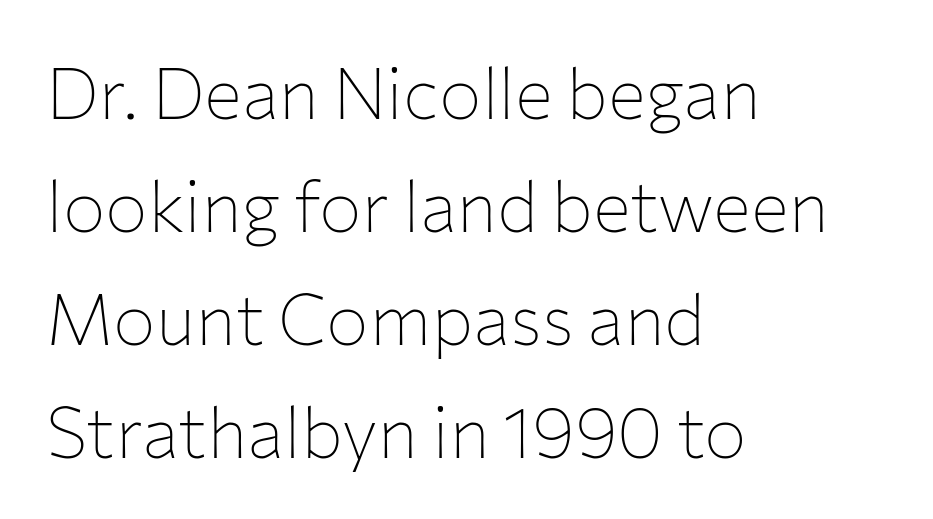
The image shows 71 px thin sans-serif type, upright; set left-aligned, normal line spacing (1.59x), normal letter spacing, not underlined; low stroke contrast and a medium x-height.
